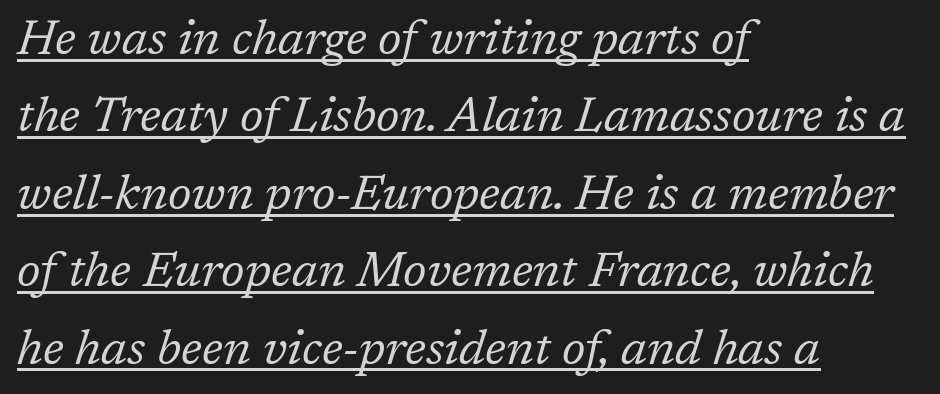
The image shows 49 px regular-weight serif type, italic (leaning right); set left-aligned, normal line spacing (1.58x), normal letter spacing, underlined; low stroke contrast and a medium x-height.
